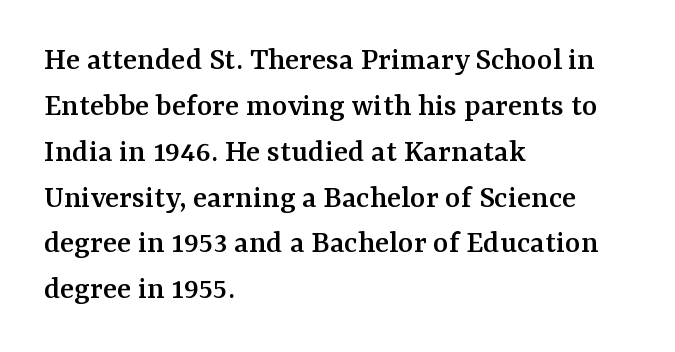
The image shows 33 px serif type, upright; set left-aligned, normal line spacing (1.39x), normal letter spacing, not underlined; medium stroke contrast and a medium x-height.
